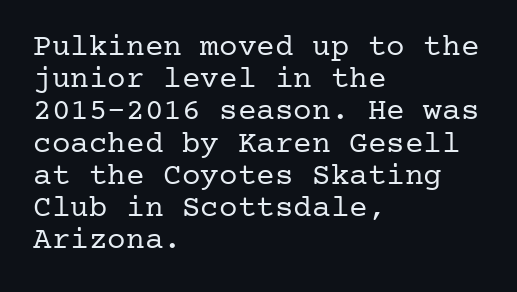
Q: Is the text bold? A: No.
Q: Is the text italic (slanted)? A: No, it is upright.
Q: Is the typeface a serif or a sans-serif typeface? A: Serif.
Q: Is the text underlined? A: No.
Q: How is the paragraph aligned? A: Left-aligned.
Q: Is the spacing between letters normal or unusually wide? A: Normal.
Q: Is the spacing between lines tight, normal or loose? A: Tight.
Q: Width (condensed, normal, or wide)? A: Normal.
Q: Stroke contrast? A: Low.
Q: x-height? A: Medium.
